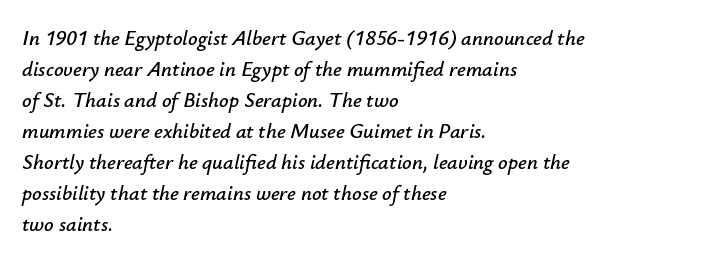
Q: Is the text italic (slanted)? A: Yes, it leans right by about 12 degrees.
Q: Is the text underlined? A: No.
Q: How is the paragraph aligned? A: Left-aligned.
Q: Is the spacing between letters normal or unusually wide? A: Normal.
Q: Is the spacing between lines tight, normal or loose? A: Normal.
